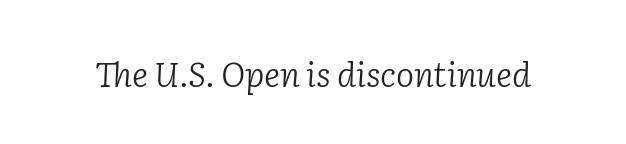
This is serif lettering, the kind often seen in printed books. Letters have the restrained weight of plain body copy at most. The line texture is even and compact thanks to regular tracking. Note the varied advance widths — an 'i' is clearly narrower than an 'm'. Has an underline been added? It has not. Notice how the stems are inclined rather than vertical — that's the hallmark of italics.
